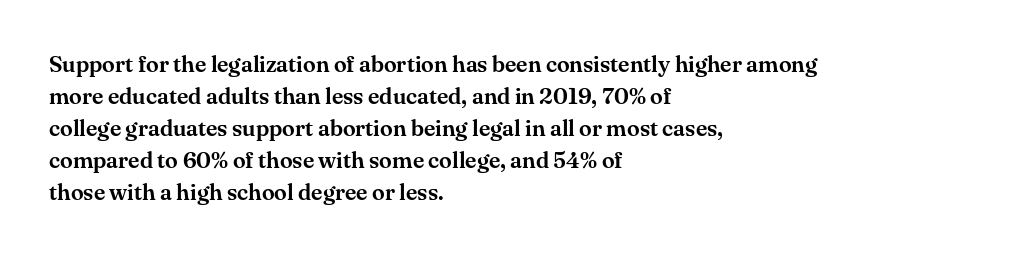
These lines are set flush left with a ragged right edge. Nope, not italic — everything's standing straight. Observe the ordinary spacing: letters are neighbours, not strangers. Vertically, the passage feels balanced, rows spaced as you'd expect. Has an underline been added? It has not.
